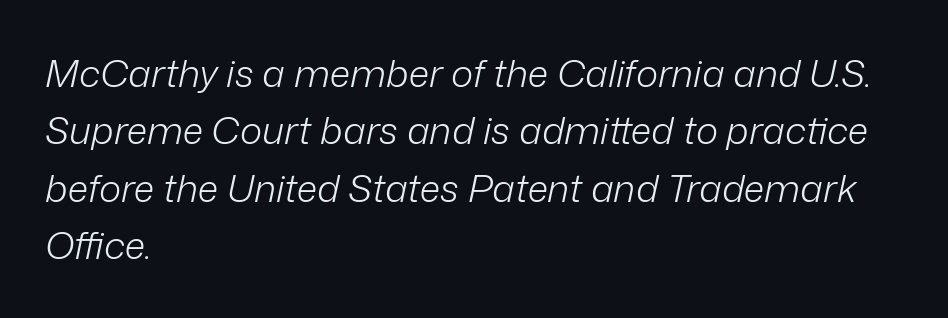
The image shows 38 px light type, italic (leaning right); set left-aligned, normal line spacing (1.51x), normal letter spacing, not underlined; low stroke contrast and a medium x-height.
